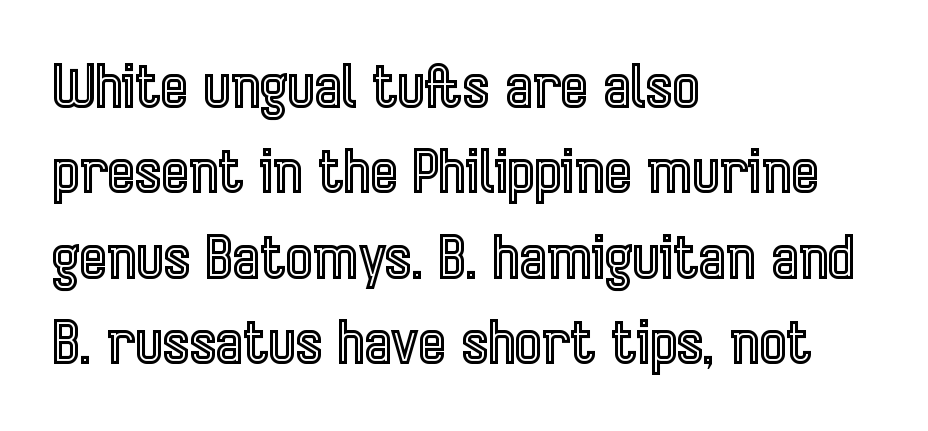
Looks like regular typesetting: each glyph gets only the width it needs. The rag falls on the right side of this text block. Between one letter and the next there's only the usual sliver of space. Rows of type keep a routine distance in the vertical direction. Bare-footed words on every line.
